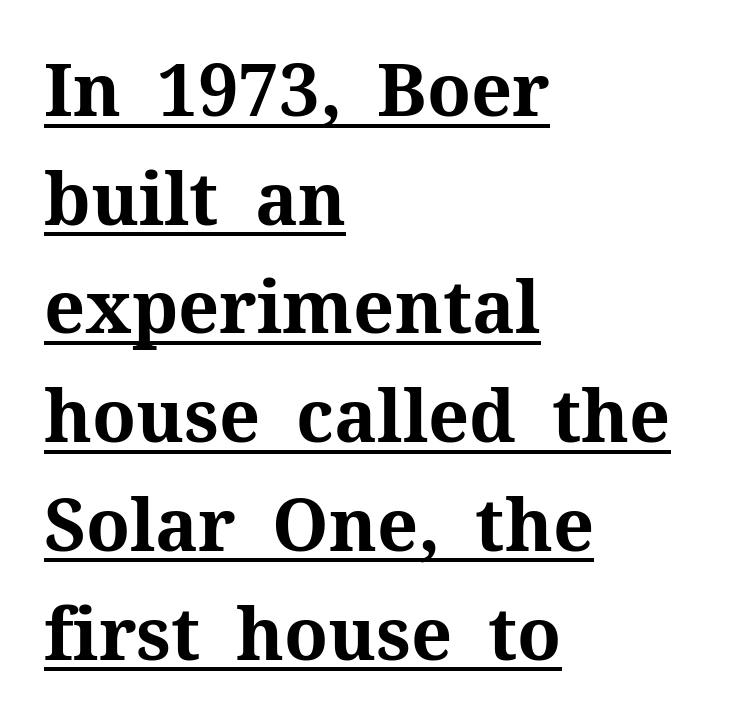
Q: Is the text bold? A: Yes.
Q: Is the text italic (slanted)? A: No, it is upright.
Q: Is the typeface a serif or a sans-serif typeface? A: Serif.
Q: Is the text underlined? A: Yes.
Q: How is the paragraph aligned? A: Left-aligned.
Q: Is the spacing between letters normal or unusually wide? A: Normal.
Q: Is the spacing between lines tight, normal or loose? A: Normal.
Q: Width (condensed, normal, or wide)? A: Normal.
Q: Stroke contrast? A: Medium.
Q: x-height? A: Medium.
Q: Monospaced? A: No.
